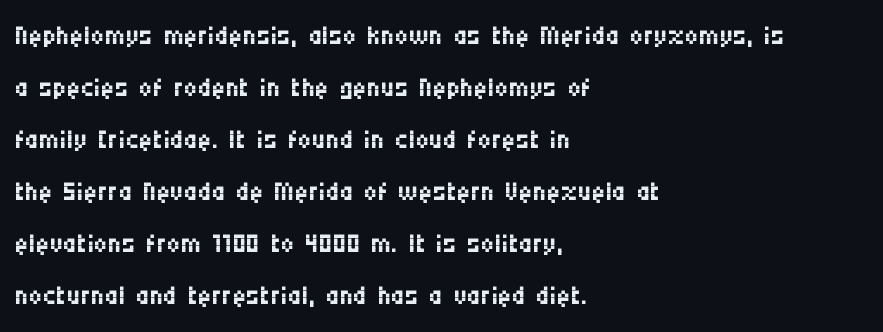
The image shows 38 px regular-weight, condensed sans-serif type, upright; set left-aligned, normal line spacing (1.37x), normal letter spacing, not underlined; medium stroke contrast and a large x-height.
